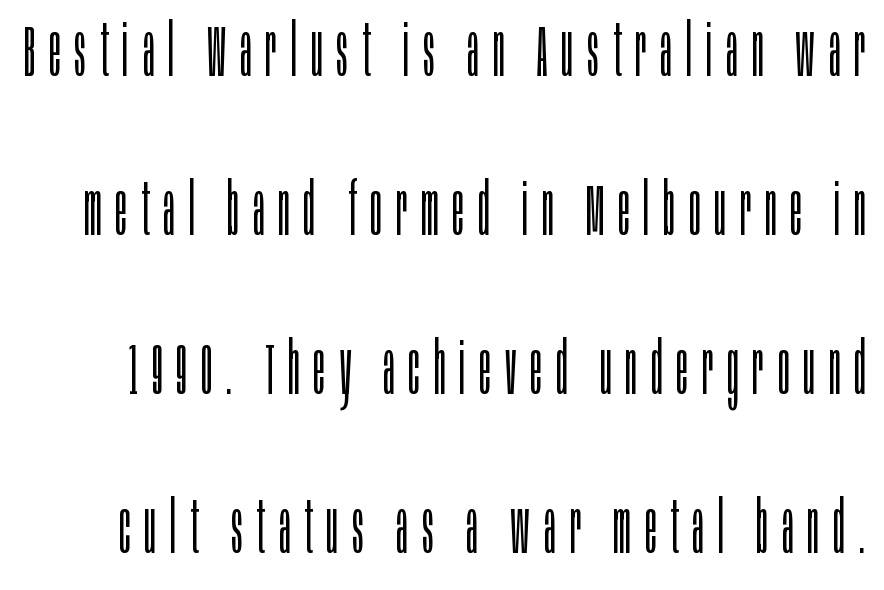
The image shows 72 px light, condensed sans-serif type, upright; set loose line spacing (2.21x), not underlined; low stroke contrast and a large x-height.
